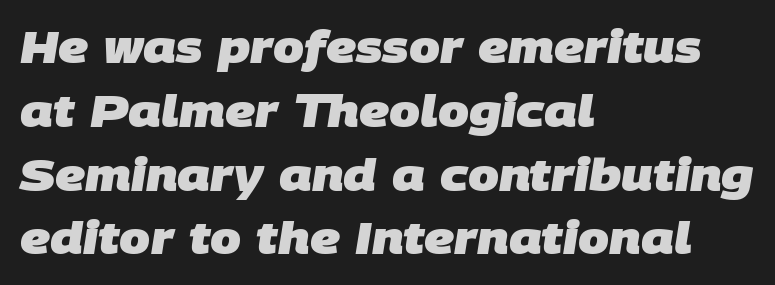
The image shows 44 px heavy sans-serif type; set left-aligned, normal line spacing (1.45x), normal letter spacing, not underlined; low stroke contrast and a large x-height.
